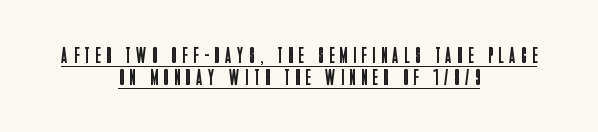
The image shows 22 px text type, upright; set centered, tight line spacing (0.99x), unusually wide letter spacing (+0.28 em), underlined.
